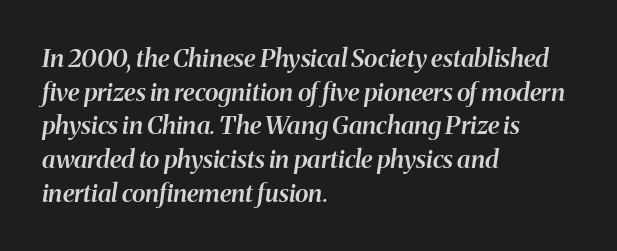
These lines are set flush left with a ragged right edge. Look at the stroke-to-counter ratio: somewhat heavy, a semibold. Style check: oblique. The space directly below the letters is spotless.
